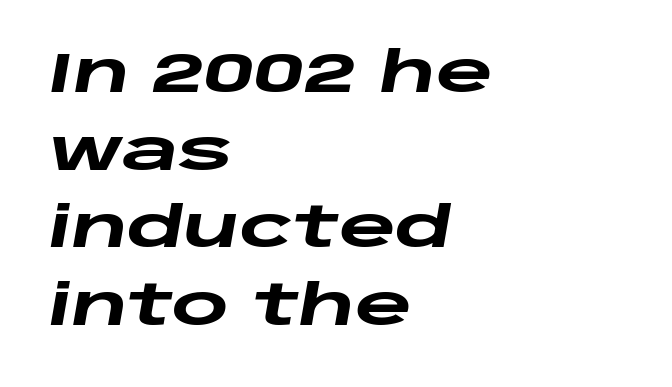
The image shows 55 px heavy, wide type, italic (leaning right); set left-aligned, normal line spacing (1.41x), normal letter spacing, not underlined; low stroke contrast and a large x-height.
